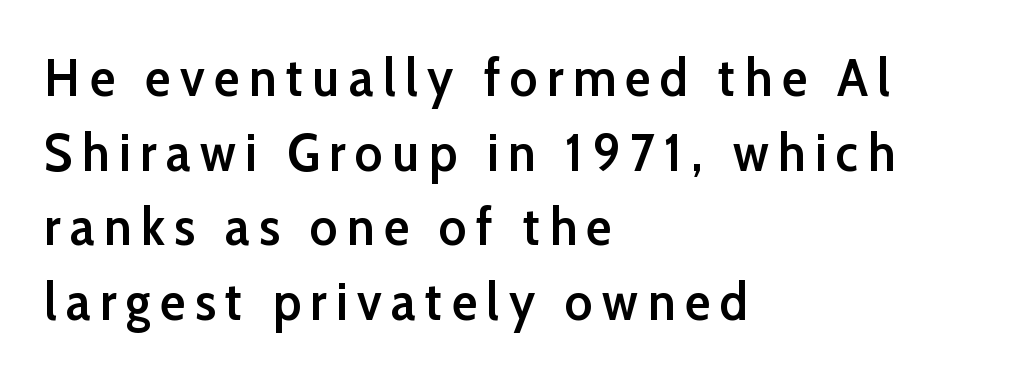
You could not count columns in this text — the font is proportionally spaced. These lines are set flush left with a ragged right edge. The text was rendered using a sans face with plain stroke endings. Its strokes are somewhat broadened, the hallmark of semibold type.
